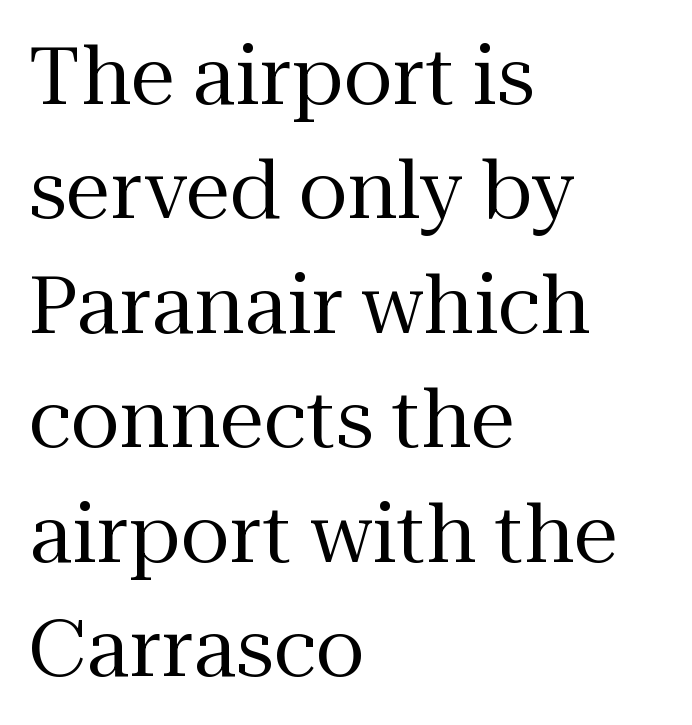
Honestly, the letter spacing is just normal — you wouldn't notice it. Check under the words: just untouched page. Rows of type keep a routine distance in the vertical direction. The letters stand upright; this is a roman face.
